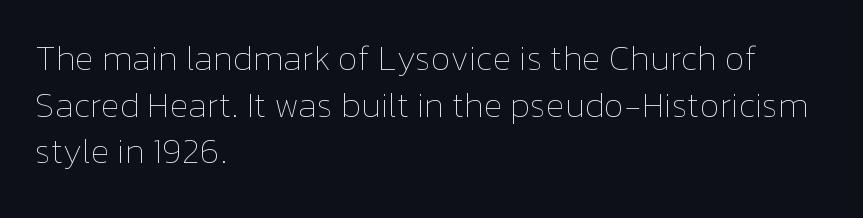
Q: Is the text bold? A: No.
Q: Is the text italic (slanted)? A: No, it is upright.
Q: Is the text underlined? A: No.
Q: How is the paragraph aligned? A: Left-aligned.
Q: Is the spacing between letters normal or unusually wide? A: Normal.
Q: Is the spacing between lines tight, normal or loose? A: Normal.
Q: Width (condensed, normal, or wide)? A: Normal.
Q: Stroke contrast? A: Low.
Q: x-height? A: Medium.
Q: Monospaced? A: No.
